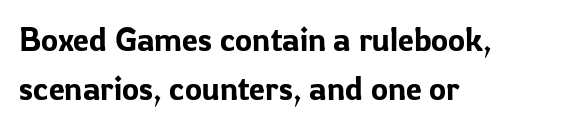
Short note: letters normally spaced. The letters advance in unequal steps, a hallmark of proportional type. Notice how the passage keeps a crisp vertical edge on the left only. These lines sit exactly where default settings would place them. Honestly, there is no underline to notice here at all.
